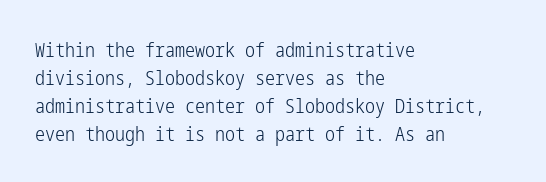
The image shows 20 px text type, upright; set left-aligned, normal line spacing (1.4x), normal letter spacing, not underlined.
